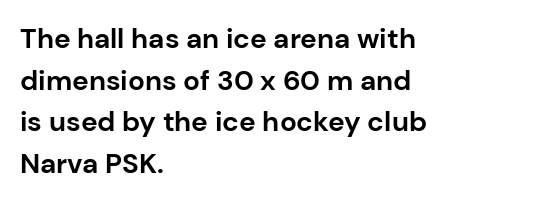
Q: Is the text bold? A: Yes.
Q: Is the text italic (slanted)? A: No, it is upright.
Q: Is the typeface a serif or a sans-serif typeface? A: Sans-serif.
Q: Is the text underlined? A: No.
Q: How is the paragraph aligned? A: Left-aligned.
Q: Is the spacing between letters normal or unusually wide? A: Normal.
Q: Is the spacing between lines tight, normal or loose? A: Normal.
Q: Width (condensed, normal, or wide)? A: Normal.
Q: Stroke contrast? A: Low.
Q: x-height? A: Medium.
Q: Monospaced? A: No.
